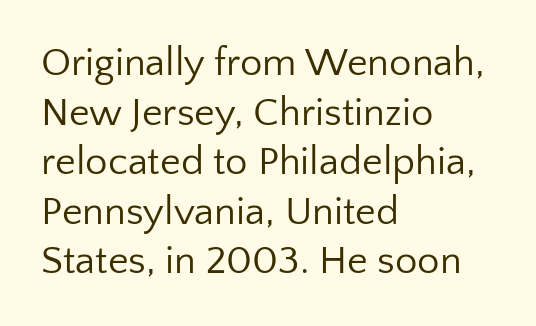
The glyphs in this specimen are sans serif. Think standard paragraph weight, or any step lighter than that. Tracking value appears to be zero — textbook default spacing. Note the varied advance widths — an 'i' is clearly narrower than an 'm'.
